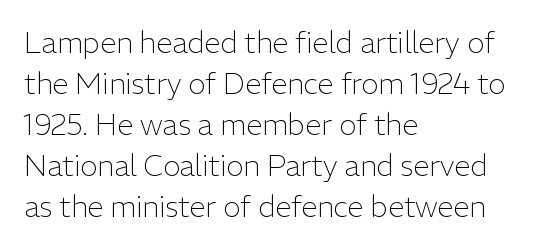
Stroke terminals: plain, sans-serif. The typesetter chose a ragged-right arrangement here. Compared with typical body copy, the letter spacing here is the same. On a weight scale, this lands at 450 or below.
